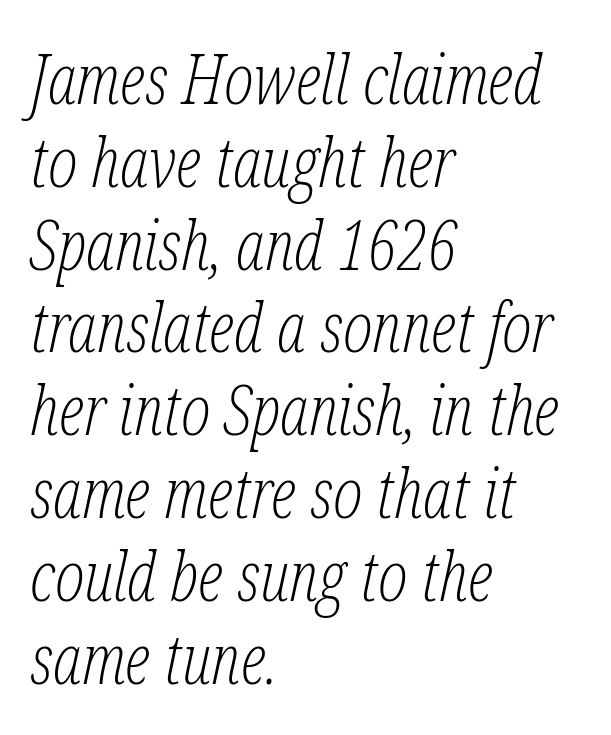
The image shows 69 px light, condensed serif type, italic (leaning right); set left-aligned, line spacing 1.2x, normal letter spacing, not underlined; low stroke contrast and a medium x-height.
